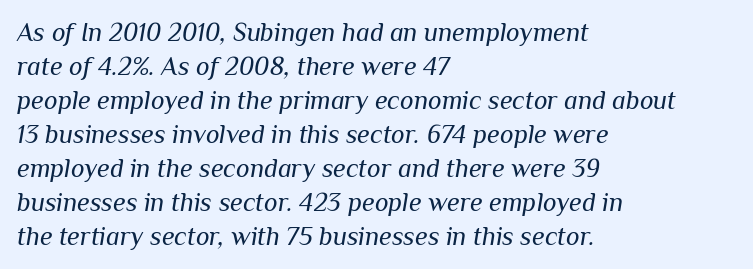
{"italic": "yes", "lean": "right", "slant_degrees": 10, "bold": "no", "underline": "no", "align": "left", "line_spacing": "normal", "line_spacing_ratio": 1.31, "letter_spacing": "normal", "letter_spacing_em": 0.0, "glyph_px": 26}
